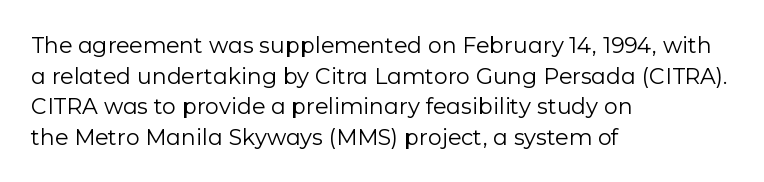
{"italic": "no", "bold": "no", "underline": "no", "align": "left", "line_spacing": "normal", "line_spacing_ratio": 1.39, "letter_spacing": "normal", "letter_spacing_em": 0.0, "glyph_px": 22}
